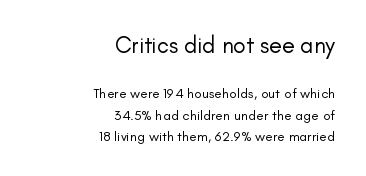
Note: larger setting up top, smaller setting below. The foot of each line stays bare and open. Ordinary non-slanted type is in use. Tracking here is standard; glyphs follow each other at the usual distance. Each stroke keeps to a modest, everyday thickness or less.
